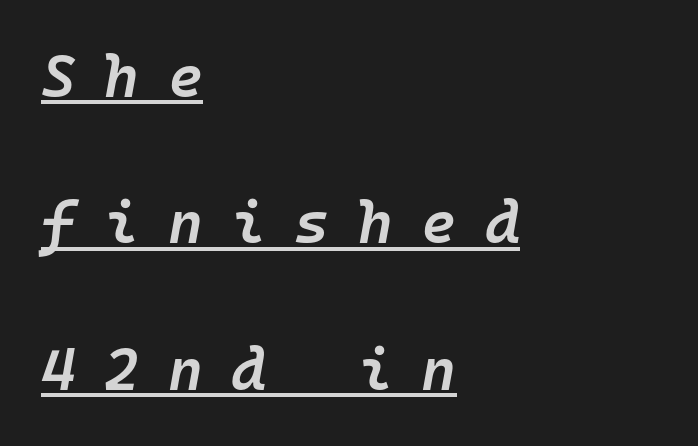
{"italic": "yes", "lean": "right", "slant_degrees": 10, "bold": "semi", "weight": "semibold", "width": "normal", "stroke_contrast": "low", "x_height": "medium", "monospaced": "yes", "underline": "yes", "align": "left", "line_spacing": "loose", "line_spacing_ratio": 2.44, "letter_spacing": "wide", "letter_spacing_em": 0.47, "glyph_px": 60}
